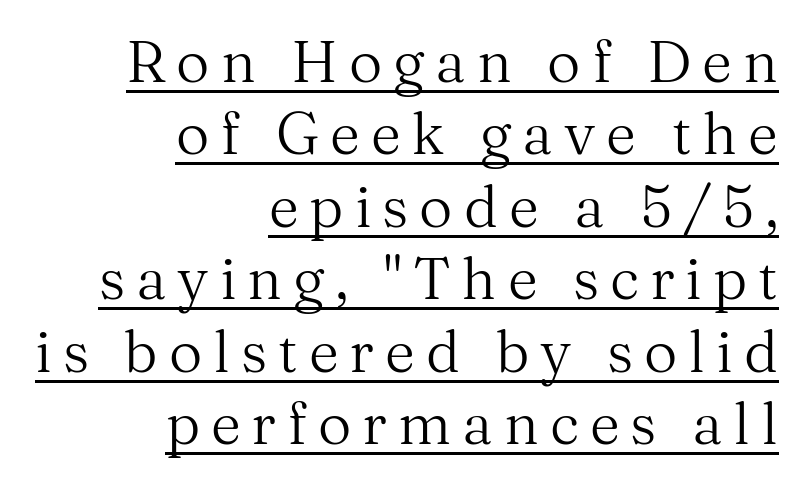
{"serif": "yes", "italic": "no", "bold": "no", "weight": "regular", "width": "normal", "stroke_contrast": "medium", "x_height": "medium", "monospaced": "no", "underline": "yes", "align": "right", "line_spacing": "normal", "line_spacing_ratio": 1.25, "glyph_px": 58}
